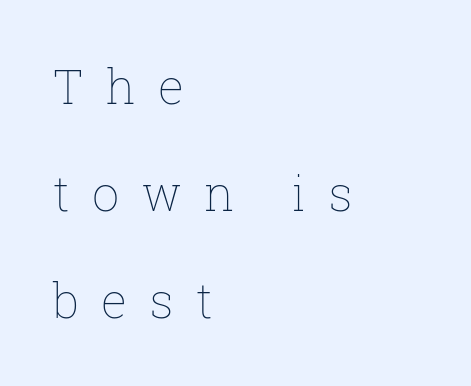
Q: Is the text bold? A: No.
Q: Is the text italic (slanted)? A: No, it is upright.
Q: Is the text underlined? A: No.
Q: How is the paragraph aligned? A: Left-aligned.
Q: Is the spacing between letters normal or unusually wide? A: Unusually wide.
Q: Is the spacing between lines tight, normal or loose? A: Loose.
Q: Width (condensed, normal, or wide)? A: Normal.
Q: Stroke contrast? A: Low.
Q: x-height? A: Medium.
Q: Monospaced? A: No.
